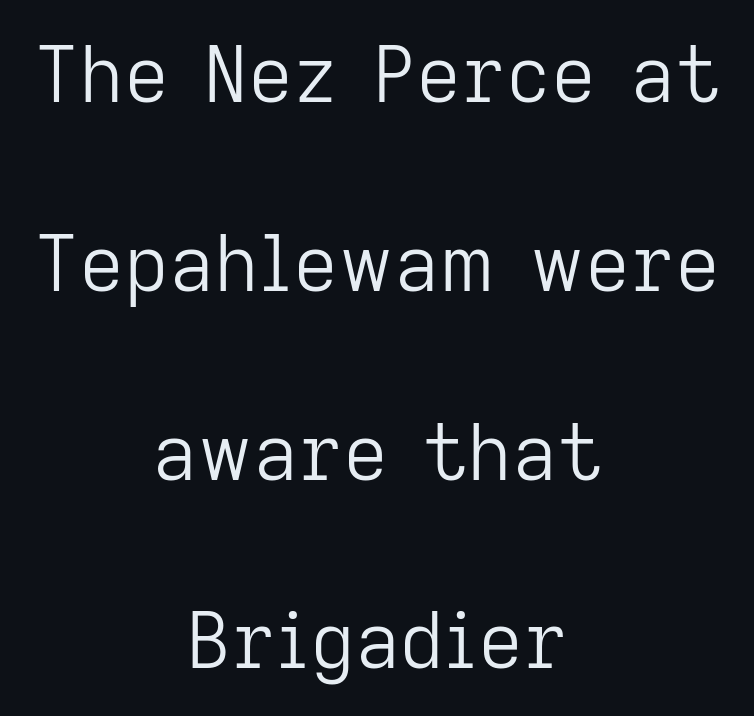
Q: Is the text bold? A: No.
Q: Is the text italic (slanted)? A: No, it is upright.
Q: Is the typeface a serif or a sans-serif typeface? A: Sans-serif.
Q: Is the text underlined? A: No.
Q: How is the paragraph aligned? A: Centered.
Q: Is the spacing between letters normal or unusually wide? A: Normal.
Q: Is the spacing between lines tight, normal or loose? A: Loose.
Q: Width (condensed, normal, or wide)? A: Normal.
Q: Stroke contrast? A: Low.
Q: x-height? A: Medium.
Q: Monospaced? A: No.
